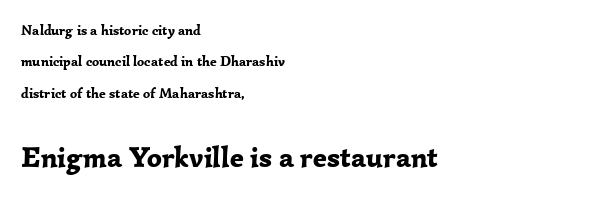
{"serif": "yes", "italic": "no", "bold": "yes", "weight": "bold", "width": "normal", "stroke_contrast": "low", "x_height": "medium", "monospaced": "no", "underline": "no", "align": "left", "line_spacing": "loose", "line_spacing_ratio": 2.25, "letter_spacing": "normal", "letter_spacing_em": 0.0, "larger_block": "second", "size_ratio": 2.07, "glyph_px": 29}
